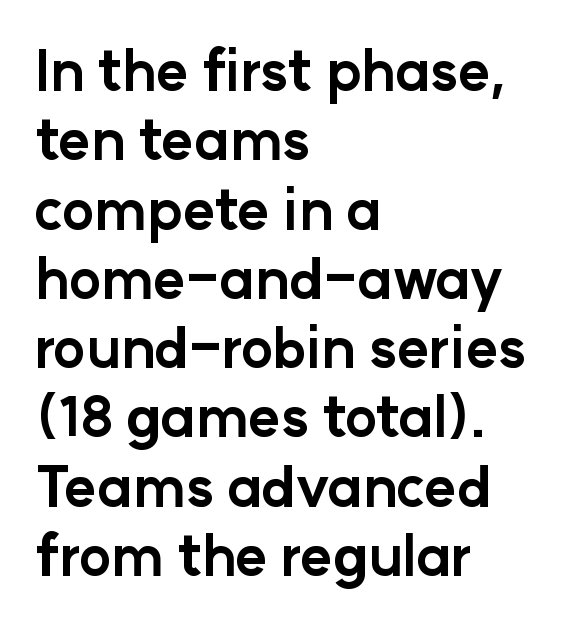
The image shows 55 px bold sans-serif type, upright; set left-aligned, normal line spacing (1.26x), normal letter spacing, not underlined; low stroke contrast and a medium x-height.
